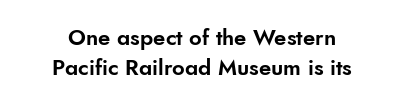
Does the copy run flush right? No — it is centered line by line. Bare-footed words on every line. Inter-character spacing is left at the font's built-in metrics. The lines sit at an ordinary, default distance from one another. Unlike italic type, these characters show no tilt at all.
